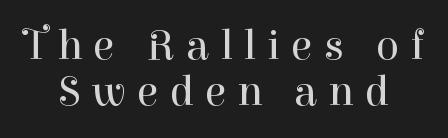
Only glyphs here, with clear space below each row. This sample uses expanded letter spacing, leaving extra air between glyphs. Vertically, the passage feels compressed, each row crowding the next. Regarding serifs, this sample has them. Think of a printed novel: that variable character pitch is what you see here. Ascenders rise straight up at ninety degrees.
